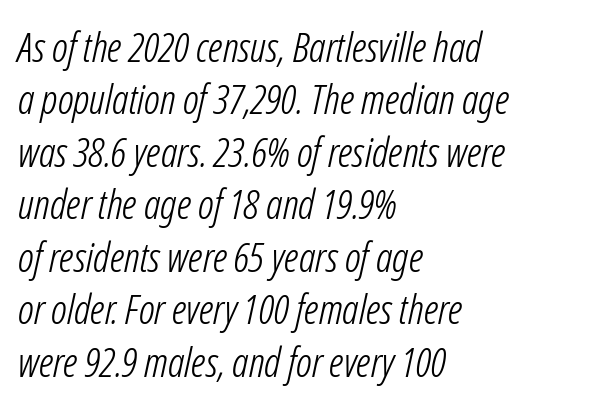
{"italic": "yes", "lean": "right", "slant_degrees": 12, "bold": "no", "weight": "light", "width": "condensed", "stroke_contrast": "low", "x_height": "medium", "monospaced": "no", "underline": "no", "align": "left", "line_spacing": "normal", "line_spacing_ratio": 1.28, "letter_spacing": "normal", "letter_spacing_em": 0.0, "glyph_px": 41}
